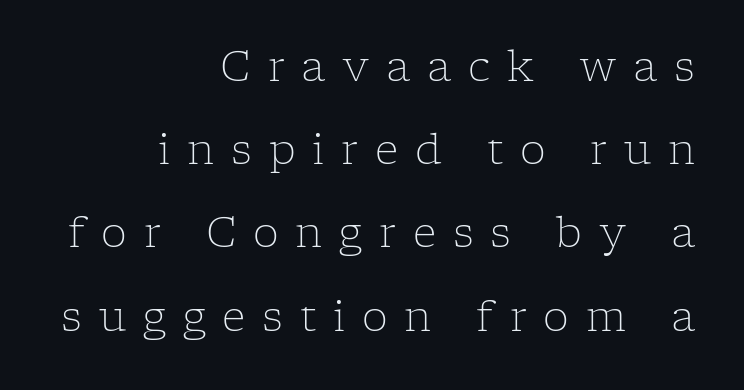
{"serif": "yes", "italic": "no", "bold": "no", "weight": "light", "width": "normal", "stroke_contrast": "low", "x_height": "medium", "monospaced": "no", "underline": "no", "align": "right", "line_spacing": "loose", "line_spacing_ratio": 2.03, "letter_spacing": "wide", "letter_spacing_em": 0.41, "glyph_px": 41}
